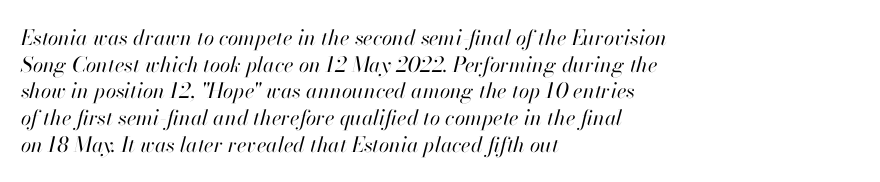
{"italic": "yes", "lean": "right", "slant_degrees": 13, "bold": "no", "underline": "no", "align": "left", "line_spacing": "normal", "line_spacing_ratio": 1.27, "letter_spacing": "normal", "letter_spacing_em": 0.0, "glyph_px": 21}
